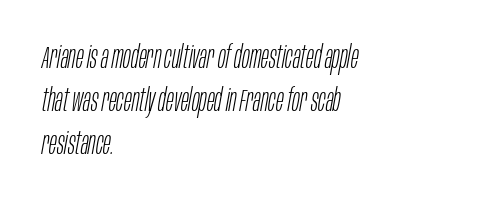
Character widths vary here, with narrow letters taking less room than wide ones. Descenders are the only things crossing below the line. The line texture is even and compact thanks to regular tracking. The weight would be labelled regular, book, light, or lighter still.
